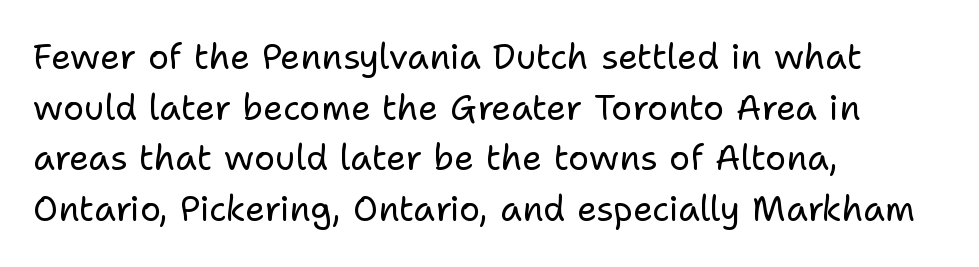
The image shows 35 px regular-weight sans-serif type, upright; set left-aligned, normal line spacing (1.45x), normal letter spacing, not underlined; low stroke contrast and a medium x-height.
